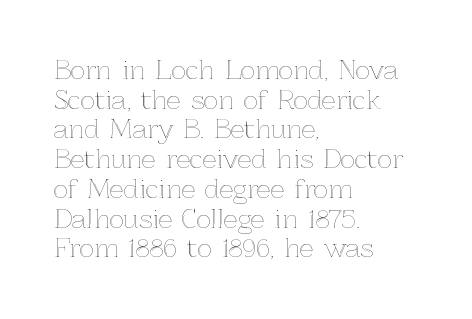
The image shows 25 px text type, upright; set left-aligned, line spacing 1.19x, normal letter spacing, not underlined.
